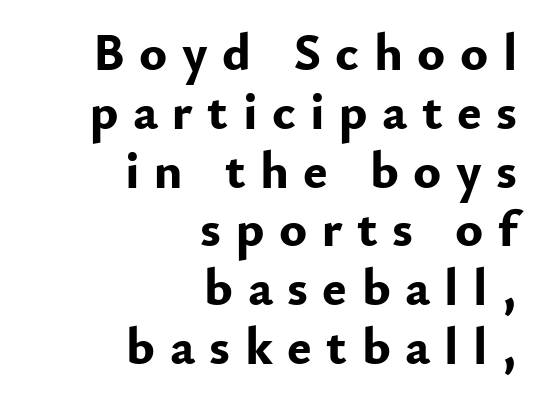
Pretty heavy lettering here — definitely bold. Is there any slant? The stems are plumb. The specimen omits any rule beneath the text block's lines. Compared with a flush-left layout, this one pins lines to the opposite, right side. A typesetter would call this proportional, since set widths differ per character. This rendering employs a face without finishing strokes, i.e., a sans-serif.
